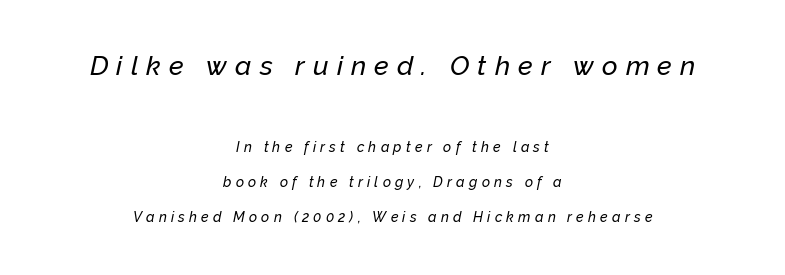
{"italic": "yes", "lean": "right", "slant_degrees": 12, "underline": "no", "align": "center", "line_spacing": "loose", "line_spacing_ratio": 2.49, "letter_spacing": "wide", "letter_spacing_em": 0.3, "larger_block": "first", "size_ratio": 1.93, "glyph_px": 27}
